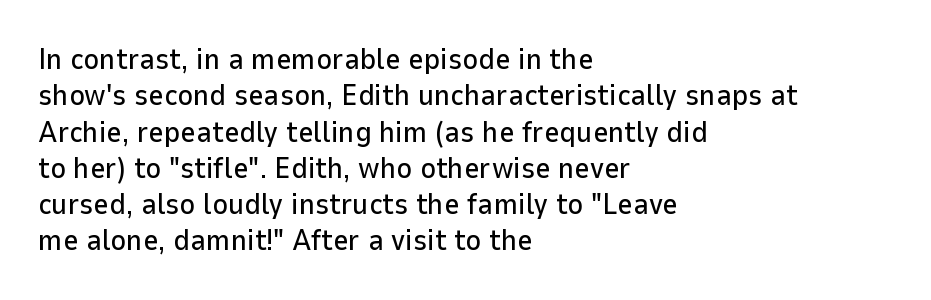
{"serif": "no", "italic": "no", "width": "normal", "stroke_contrast": "low", "x_height": "medium", "monospaced": "no", "underline": "no", "align": "left", "line_spacing_ratio": 1.21, "letter_spacing": "normal", "letter_spacing_em": 0.0, "glyph_px": 30}
